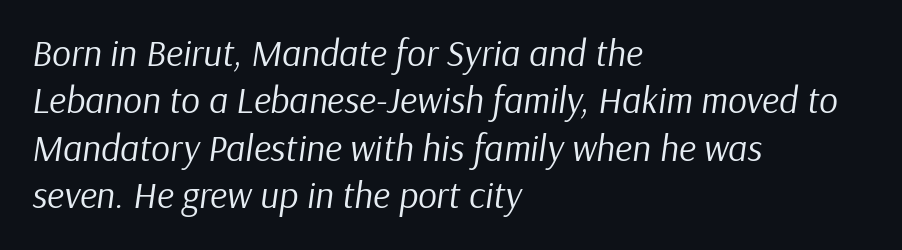
Honestly, there is no underline to notice here at all. This block has exactly the height ordinary leading produces. The typography opts for an oblique posture over an upright one. The passage shown is not bold in any degree. Compared with a centered layout, this one pins lines to the left instead. Between one letter and the next there's only the usual sliver of space.
